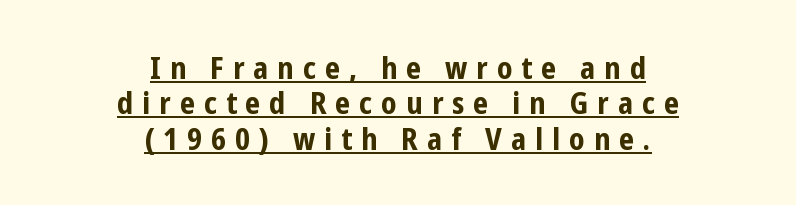
Is there an underline? Yes — a line sits under the letters. Is this a fixed-width face? No — the glyphs have proportional, varying widths. The letters are bold, with thick, heavy strokes. The text block is weighted toward neither margin, spreading evenly from the middle. Check where the strokes stop: nothing finishes them off — pure sans.
